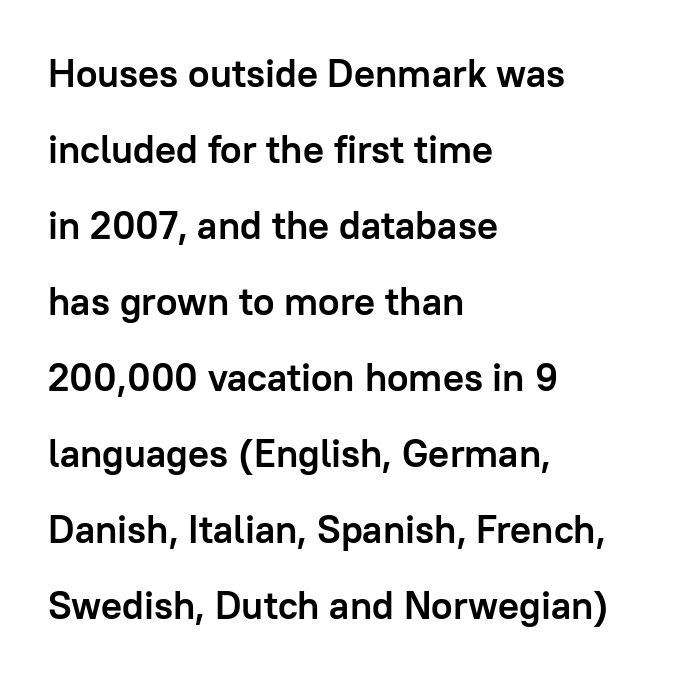
The image shows 39 px semibold sans-serif type, upright; set left-aligned, loose line spacing (1.95x), normal letter spacing, not underlined; low stroke contrast and a medium x-height.
